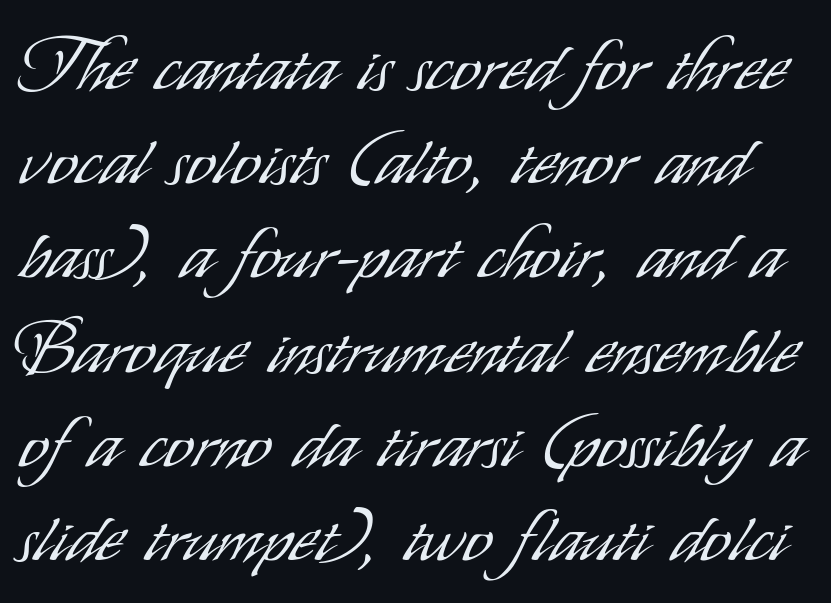
Descender tails drop into unmarked territory. How would I describe the line gaps? Plain and ordinary. The face used here is proportionally spaced, like ordinary book or web type. Bold? No — there's no thickening of the strokes. Between one letter and the next there's only the usual sliver of space.
